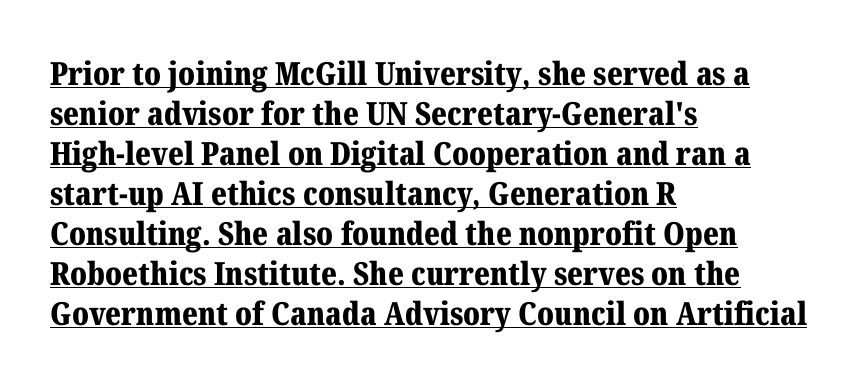
{"serif": "yes", "italic": "no", "bold": "yes", "weight": "bold", "width": "normal", "stroke_contrast": "medium", "x_height": "medium", "monospaced": "no", "underline": "yes", "align": "left", "line_spacing": "normal", "line_spacing_ratio": 1.25, "letter_spacing": "normal", "letter_spacing_em": 0.0, "glyph_px": 32}
